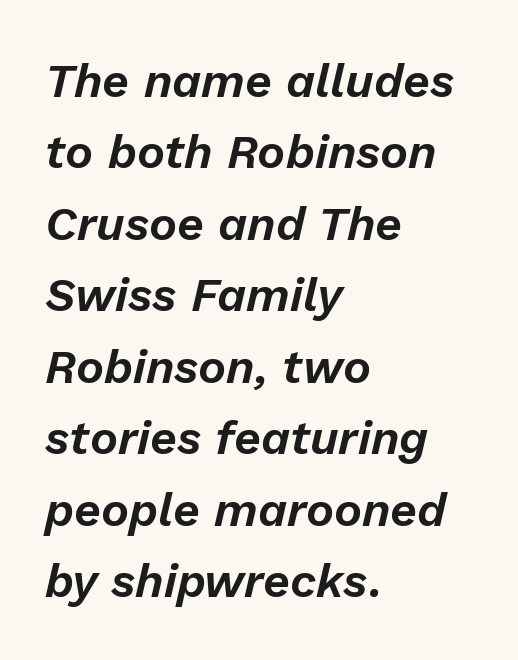
Plain, unruled lines of type. Proportional: the letters do not fall into vertical columns. Tracking here is standard; glyphs follow each other at the usual distance. The paragraph shown leans on its left margin. Looking at the ascenders, they clearly lean. The designer left line spacing at the default.
